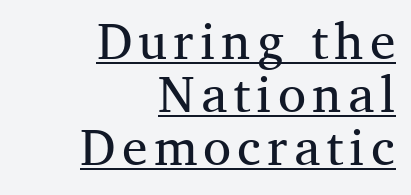
{"serif": "yes", "italic": "no", "bold": "no", "weight": "regular", "width": "normal", "stroke_contrast": "medium", "x_height": "medium", "monospaced": "no", "underline": "yes", "align": "right", "line_spacing": "tight", "line_spacing_ratio": 1.04, "glyph_px": 51}
